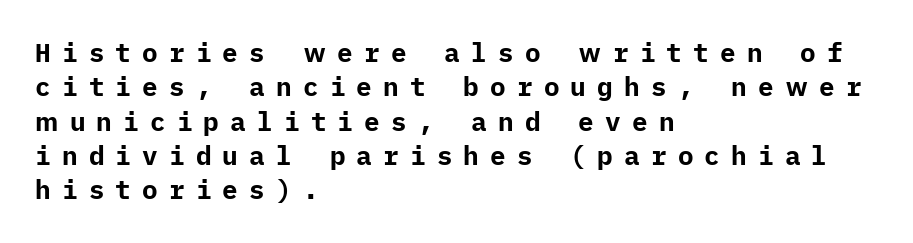
Q: Is the text bold? A: Yes.
Q: Is the text italic (slanted)? A: No, it is upright.
Q: Is the text underlined? A: No.
Q: How is the paragraph aligned? A: Left-aligned.
Q: Is the spacing between letters normal or unusually wide? A: Unusually wide.
Q: Is the spacing between lines tight, normal or loose? A: Normal.
